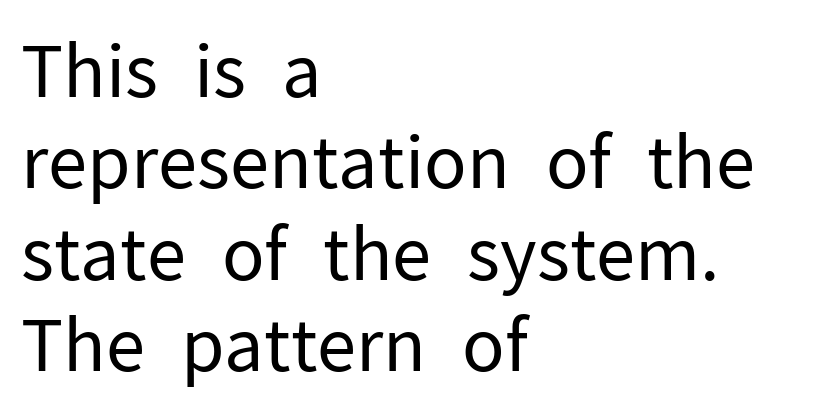
A typesetter would call this proportional, since set widths differ per character. The typesetting does not lean heavy: it is not bold. No extra tracking has been applied to these lines. A typesetter would label this face a sans. Alignment: flush left.
